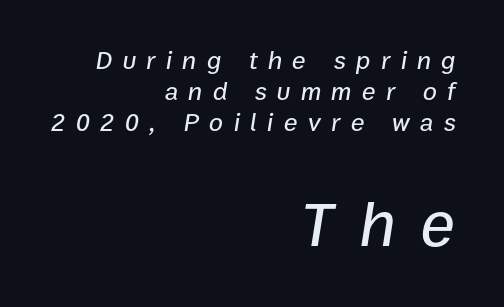
Q: Is the text italic (slanted)? A: Yes, it leans right by about 9 degrees.
Q: Is the text underlined? A: No.
Q: How is the paragraph aligned? A: Right-aligned.
Q: Is the spacing between letters normal or unusually wide? A: Unusually wide.
Q: Which block of text is set in a larger size, the first (top) or the second (bottom)? A: The second (bottom) one.
Q: Width (condensed, normal, or wide)? A: Normal.
Q: Stroke contrast? A: Low.
Q: x-height? A: Medium.
Q: Monospaced? A: No.
